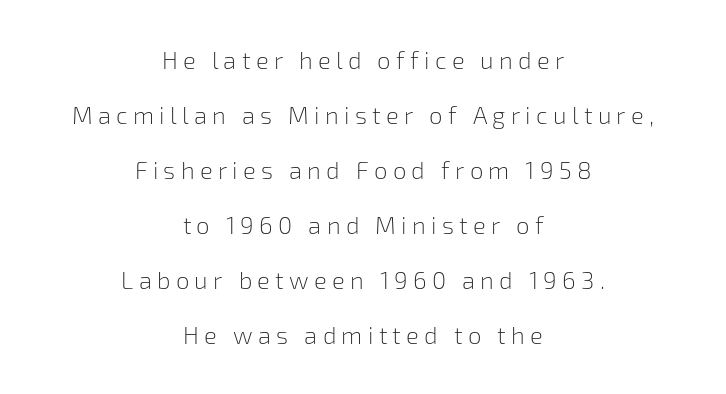
{"italic": "no", "bold": "no", "underline": "no", "align": "center", "line_spacing": "loose", "line_spacing_ratio": 2.29, "letter_spacing": "wide", "letter_spacing_em": 0.22, "glyph_px": 24}
